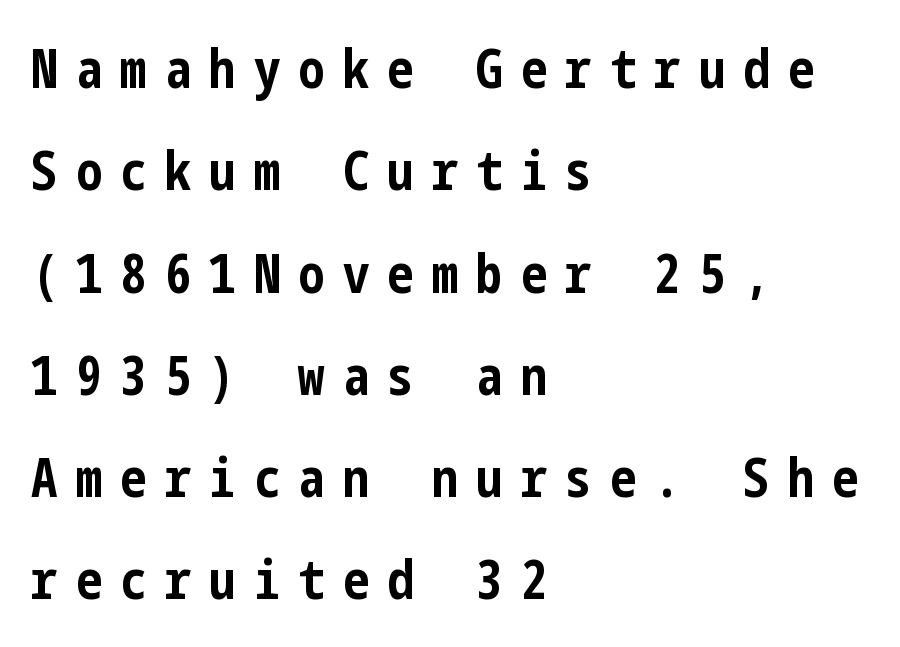
Is the letter spacing exaggerated? Yes — the characters are pushed far apart. Compared with a centered layout, this one pins lines to the left instead. Heavy-handed strokes throughout: this text is bold. A typesetter would mark this as roman, not italic. Any mark beneath the type? The region is blank. How would I describe the line gaps? Wide and relaxed.
